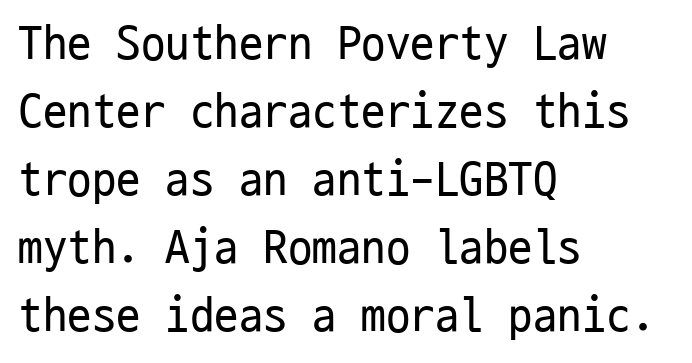
A typesetter would label this face a sans. The space beneath each line is pristine and unruled. Compared with typical paragraphs, the rows here are spaced about the same. Think standard paragraph weight, or any step lighter than that. A roman cut, with each character standing at attention.
